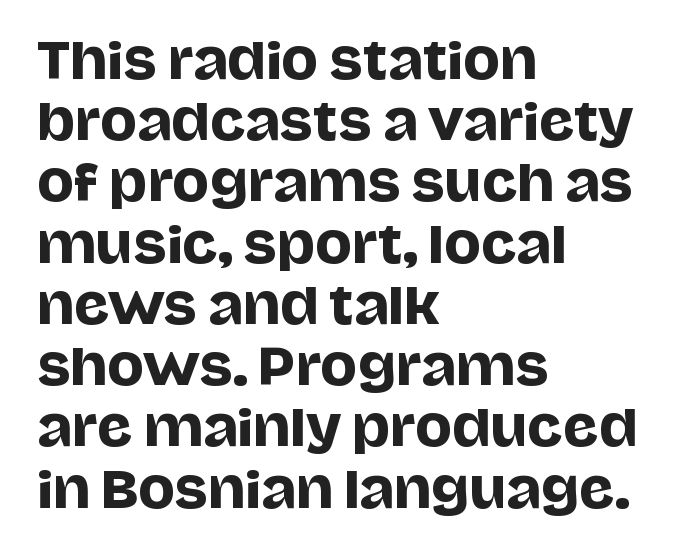
{"serif": "no", "italic": "no", "width": "normal", "stroke_contrast": "low", "x_height": "large", "monospaced": "no", "underline": "no", "align": "left", "line_spacing": "normal", "line_spacing_ratio": 1.25, "letter_spacing": "normal", "letter_spacing_em": 0.0, "glyph_px": 49}
